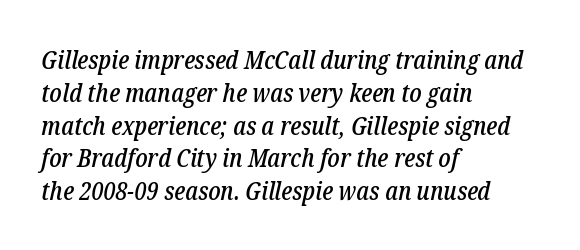
Q: Is the text italic (slanted)? A: Yes, it leans right by about 12 degrees.
Q: Is the text underlined? A: No.
Q: How is the paragraph aligned? A: Left-aligned.
Q: Is the spacing between letters normal or unusually wide? A: Normal.
Q: Is the spacing between lines tight, normal or loose? A: Normal.
